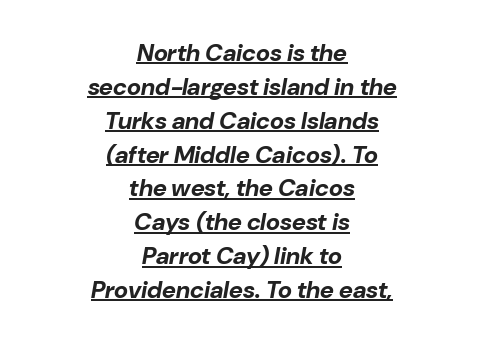
{"italic": "yes", "lean": "right", "slant_degrees": 10, "bold": "yes", "underline": "yes", "align": "center", "line_spacing": "normal", "line_spacing_ratio": 1.41, "letter_spacing": "normal", "letter_spacing_em": 0.0, "glyph_px": 24}
